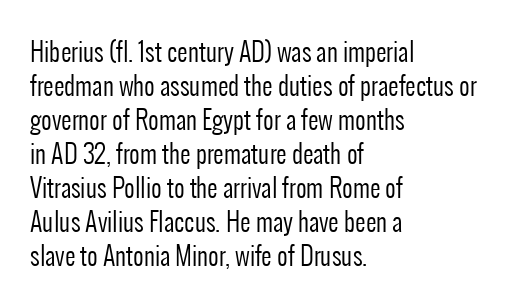
{"italic": "no", "bold": "no", "underline": "no", "align": "left", "line_spacing": "normal", "line_spacing_ratio": 1.31, "letter_spacing": "normal", "letter_spacing_em": 0.0, "glyph_px": 26}
